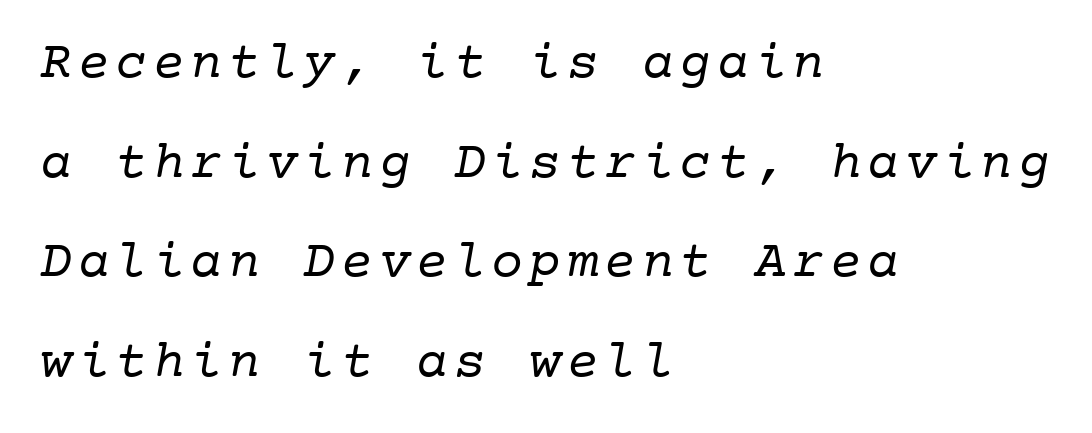
Q: Is the text bold? A: No.
Q: Is the typeface a serif or a sans-serif typeface? A: Serif.
Q: Is the text underlined? A: No.
Q: How is the paragraph aligned? A: Left-aligned.
Q: Width (condensed, normal, or wide)? A: Normal.
Q: Stroke contrast? A: Low.
Q: x-height? A: Medium.
Q: Monospaced? A: Yes.
